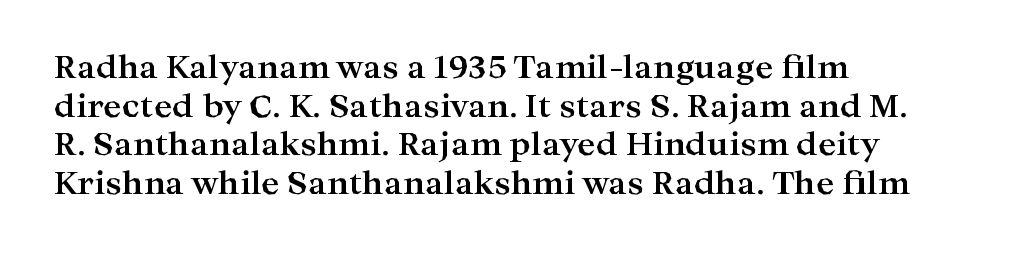
The image shows 31 px bold, wide serif type, upright; set left-aligned, normal line spacing (1.25x), normal letter spacing, not underlined; high stroke contrast and a medium x-height.
